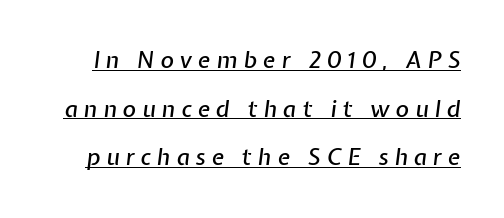
The face used here has a pronounced slope to its letters. The rendered words wear a rule along their underside. Is there much room between lines? Yes — plenty of vertical air separates them. These lines have a slow, spaced-out rhythm from letter to letter.
